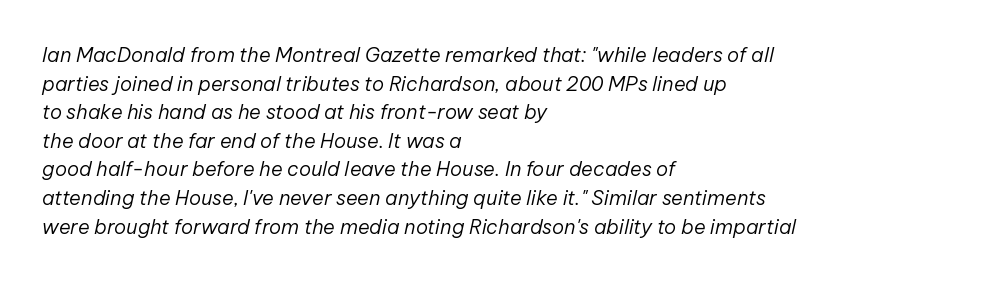
{"italic": "yes", "lean": "right", "slant_degrees": 12, "bold": "no", "underline": "no", "align": "left", "line_spacing": "normal", "line_spacing_ratio": 1.43, "letter_spacing": "normal", "letter_spacing_em": 0.0, "glyph_px": 20}
